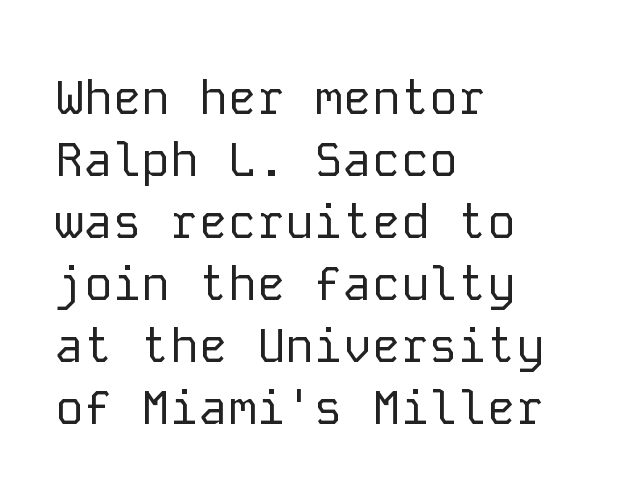
Regular leading. The characters are drawn with everyday or finer stroke widths. In CSS terms this would be text-align: left. Ordinary non-slanted type is in use. A clean baseline with only descenders dipping below it. Spacing between characters is what you'd get straight out of the box.
